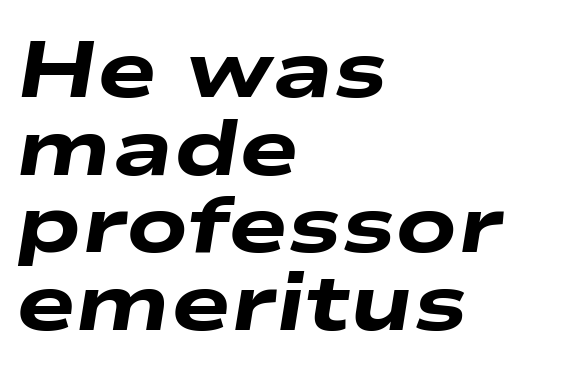
The typography opts for an oblique posture over an upright one. There is no visible air inserted between adjacent glyphs. The letters are bold, with thick, heavy strokes. Bare-footed words on every line. The designer dialed line spacing down below the default. Proportional: the letters do not fall into vertical columns.
